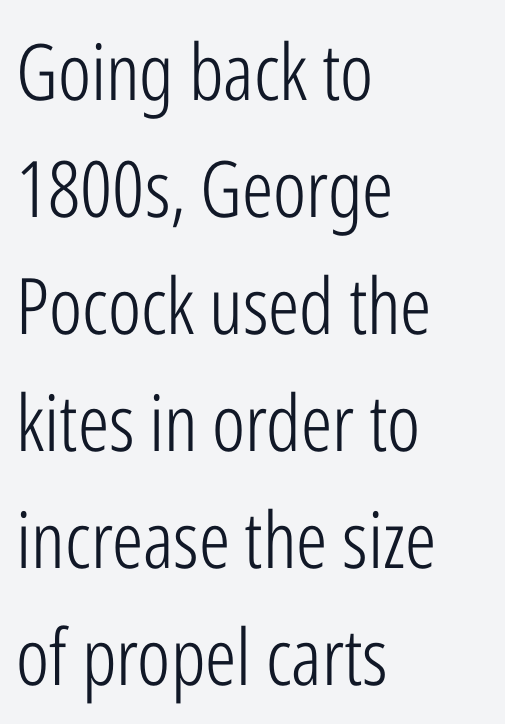
Q: Is the text bold? A: No.
Q: Is the text italic (slanted)? A: No, it is upright.
Q: Is the typeface a serif or a sans-serif typeface? A: Sans-serif.
Q: Is the text underlined? A: No.
Q: How is the paragraph aligned? A: Left-aligned.
Q: Is the spacing between letters normal or unusually wide? A: Normal.
Q: Is the spacing between lines tight, normal or loose? A: Normal.
Q: Width (condensed, normal, or wide)? A: Condensed.
Q: Stroke contrast? A: Low.
Q: x-height? A: Medium.
Q: Monospaced? A: No.
